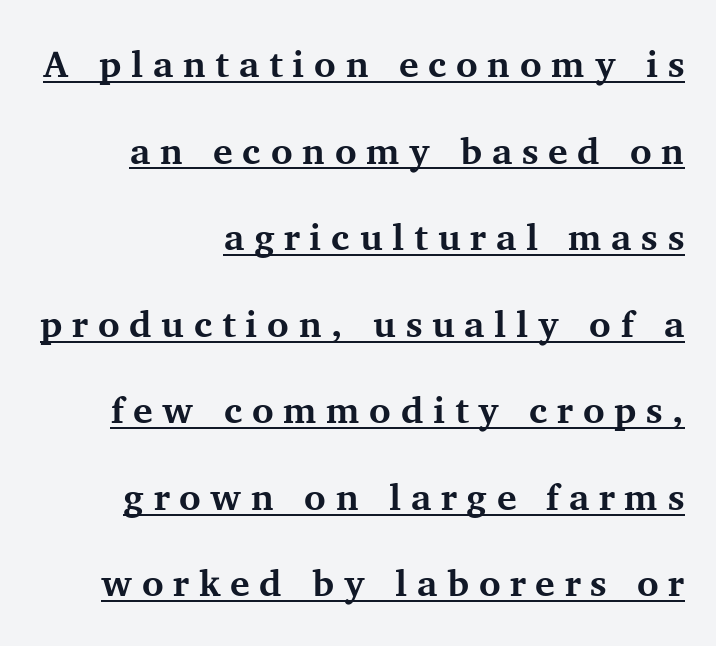
Students, observe the line beneath the letters — that is underlining. Nope, not italic — everything's standing straight. Short note: letters widely spaced. The letters advance in unequal steps, a hallmark of proportional type. Stroke terminals: seriffed. Pretty heavy lettering here — definitely bold.
